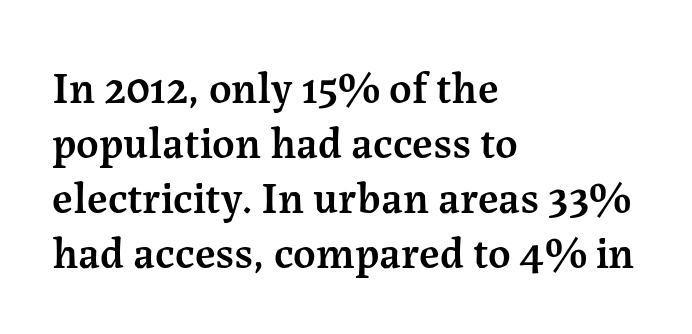
To sum up the face: it has serifs. The string is rendered with underlining switched off. The vertical gap from one line to the next is medium. Which margin do the lines hug? The left one — the right edge is uneven. Firm but not heavy-handed strokes: this text is semibold. Honestly, the letter spacing is just normal — you wouldn't notice it.
